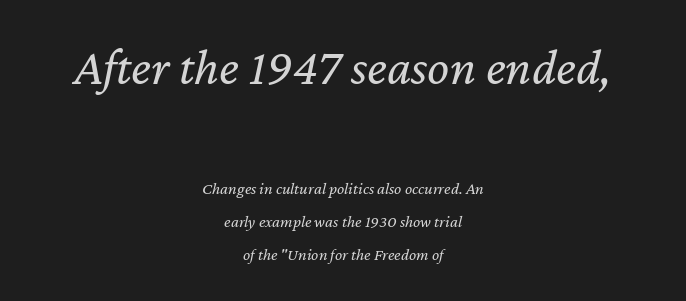
Spacing verdict: proportional, widths tailored to each character. This sample is center-justified, so both line endings float freely. Characters are canted at an angle relative to the baseline's perpendicular. Nobody touched the tracking dial on this one.
